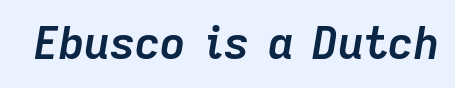
The image shows 44 px semibold type, italic (leaning right); set normal letter spacing, not underlined; low stroke contrast and a medium x-height.
